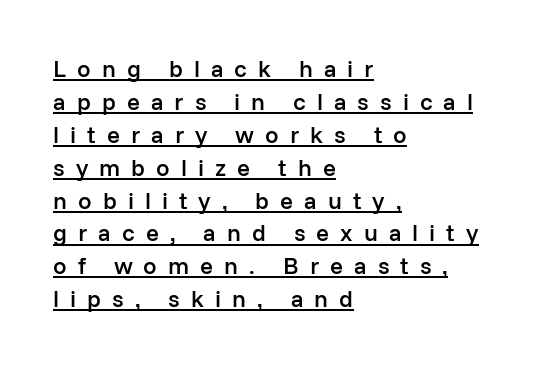
{"italic": "no", "bold": "semi", "underline": "yes", "align": "left", "line_spacing": "normal", "line_spacing_ratio": 1.37, "letter_spacing": "wide", "letter_spacing_em": 0.46, "glyph_px": 24}
